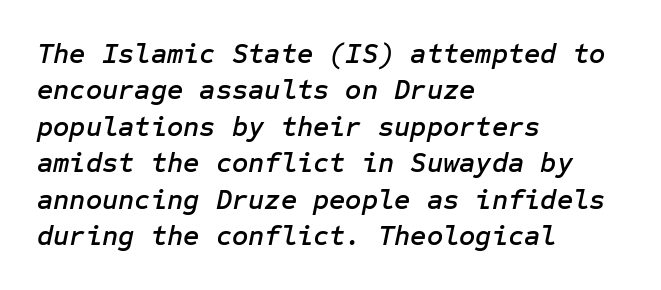
{"italic": "yes", "lean": "right", "slant_degrees": 12, "width": "normal", "stroke_contrast": "low", "x_height": "medium", "underline": "no", "align": "left", "line_spacing": "normal", "line_spacing_ratio": 1.3, "letter_spacing": "normal", "letter_spacing_em": 0.0, "glyph_px": 28}
